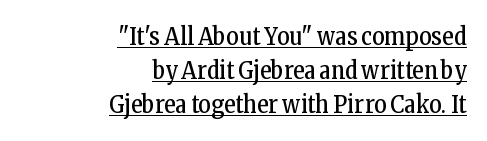
Students, observe the line beneath the letters — that is underlining. Tracking here is standard; glyphs follow each other at the usual distance. Weight: not bold — regular or lighter. The lines in this sample share a right terminus and differ only in where they begin. Italic: no, the glyphs are upright roman. Each new line begins a customary step beneath the previous one.
